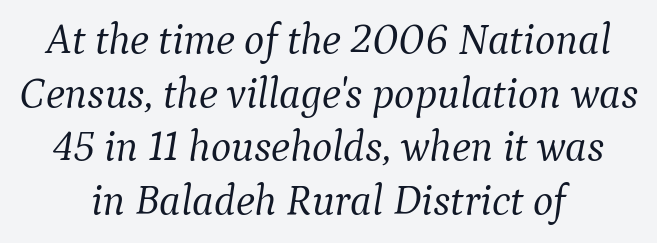
The image shows 43 px light serif type, italic (leaning right); set centered, normal line spacing (1.25x), normal letter spacing, not underlined; medium stroke contrast and a medium x-height.
